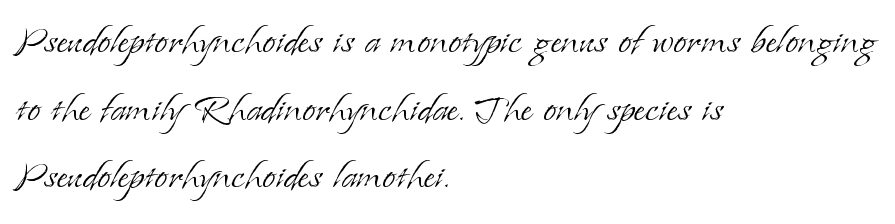
{"serif": "yes", "bold": "no", "weight": "light", "width": "normal", "stroke_contrast": "low", "x_height": "small", "monospaced": "no", "underline": "no", "align": "left", "line_spacing": "normal", "line_spacing_ratio": 1.41, "letter_spacing": "normal", "letter_spacing_em": 0.0, "glyph_px": 48}
